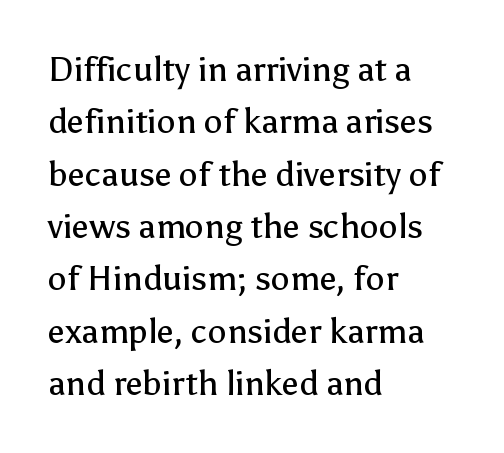
{"serif": "no", "italic": "no", "bold": "no", "weight": "regular", "width": "normal", "stroke_contrast": "low", "x_height": "medium", "monospaced": "no", "underline": "no", "align": "left", "line_spacing": "normal", "line_spacing_ratio": 1.54, "letter_spacing": "normal", "letter_spacing_em": 0.0, "glyph_px": 34}
